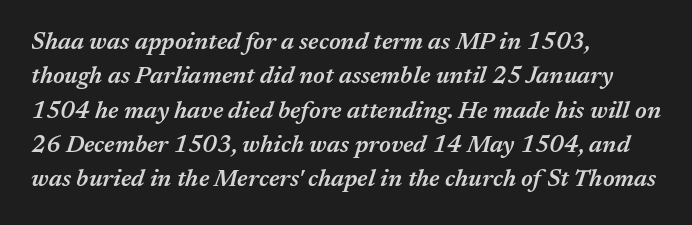
The image shows 24 px text type, italic (leaning right); set left-aligned, normal line spacing (1.43x), normal letter spacing, not underlined.
